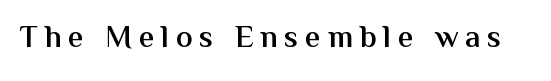
The rendering shows plain stroke endings on the letterforms — a sans-serif design. The area under the type is left untouched. Characters follow at a spacing far wider than the type designer built in. The font is running at a semibold setting, under full bold.
